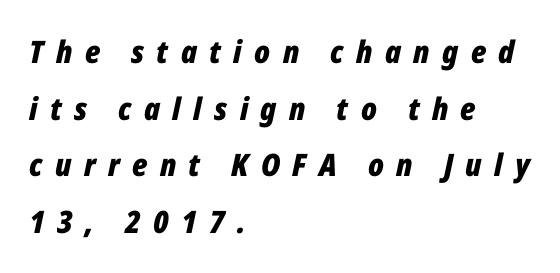
{"italic": "yes", "lean": "right", "slant_degrees": 12, "bold": "yes", "weight": "bold", "width": "condensed", "stroke_contrast": "low", "x_height": "medium", "monospaced": "no", "underline": "no", "align": "left", "line_spacing_ratio": 1.83, "letter_spacing": "wide", "letter_spacing_em": 0.4, "glyph_px": 31}
